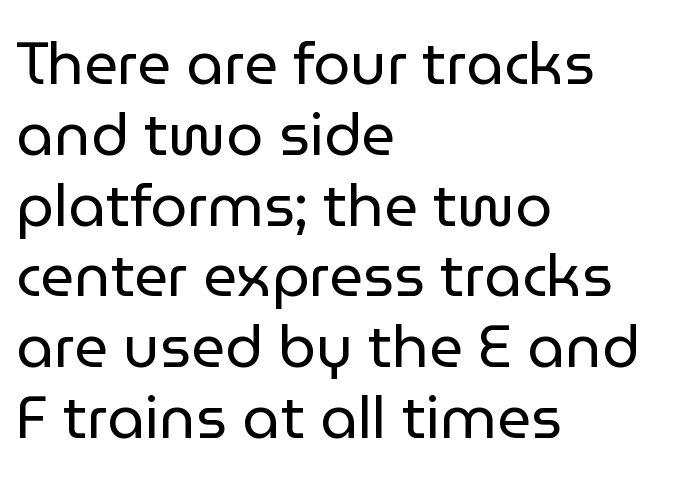
Q: Is the text bold? A: No.
Q: Is the text italic (slanted)? A: No, it is upright.
Q: Is the typeface a serif or a sans-serif typeface? A: Sans-serif.
Q: Is the text underlined? A: No.
Q: How is the paragraph aligned? A: Left-aligned.
Q: Is the spacing between letters normal or unusually wide? A: Normal.
Q: Width (condensed, normal, or wide)? A: Normal.
Q: Stroke contrast? A: Low.
Q: x-height? A: Medium.
Q: Monospaced? A: No.
